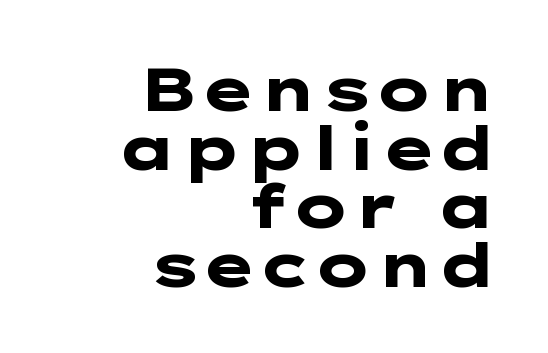
Q: Is the text bold? A: Yes.
Q: Is the text italic (slanted)? A: No, it is upright.
Q: Is the typeface a serif or a sans-serif typeface? A: Sans-serif.
Q: Is the text underlined? A: No.
Q: How is the paragraph aligned? A: Right-aligned.
Q: Is the spacing between letters normal or unusually wide? A: Normal.
Q: Is the spacing between lines tight, normal or loose? A: Tight.
Q: Width (condensed, normal, or wide)? A: Wide.
Q: Stroke contrast? A: Low.
Q: x-height? A: Medium.
